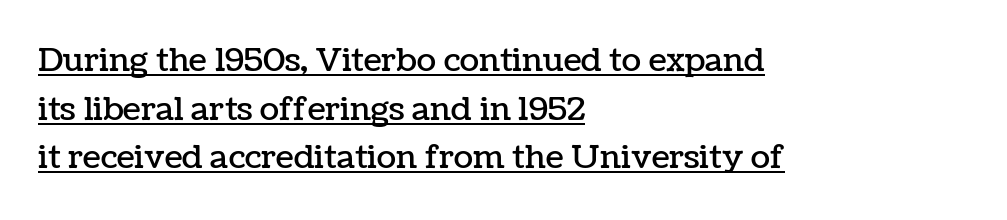
{"italic": "no", "width": "normal", "stroke_contrast": "low", "x_height": "medium", "monospaced": "no", "underline": "yes", "align": "left", "line_spacing": "normal", "line_spacing_ratio": 1.52, "letter_spacing": "normal", "letter_spacing_em": 0.0, "glyph_px": 32}
